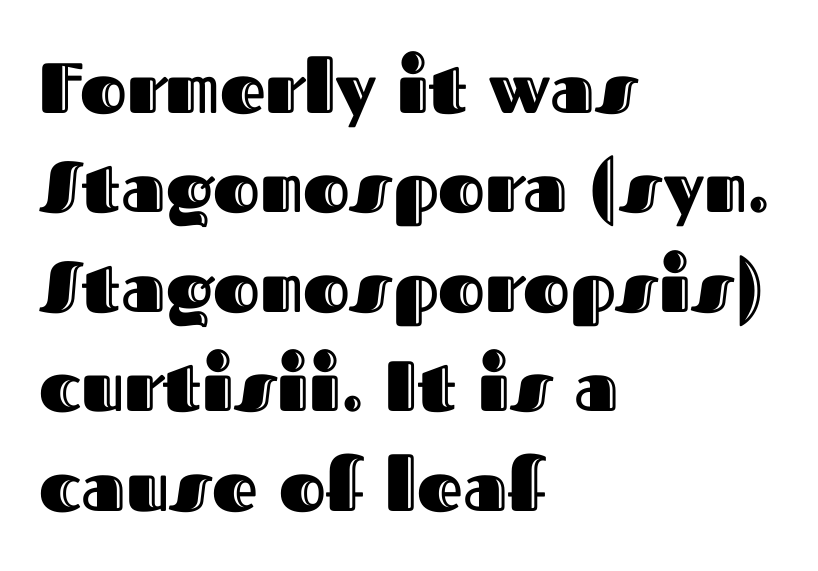
Words appear dense and cohesive because spacing is normal. The area under the type is left untouched. In terms of leading, this rendering sits right in the middle. Style check: upright.
